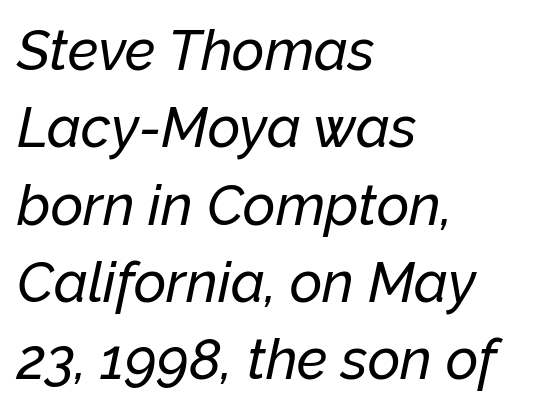
The tracking reads as untouched default to a designer's eye. A typesetter would call this leading conventional body-copy spacing. The axis of the letterforms is tilted away from vertical. Just letters on the line, the space beneath them empty.
